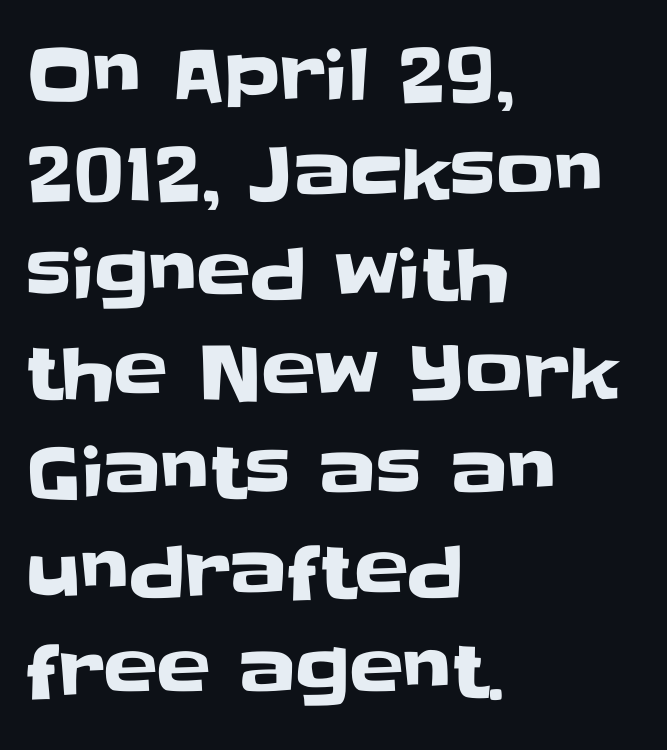
Q: Is the text italic (slanted)? A: No, it is upright.
Q: Is the typeface a serif or a sans-serif typeface? A: Sans-serif.
Q: Is the text underlined? A: No.
Q: How is the paragraph aligned? A: Left-aligned.
Q: Is the spacing between letters normal or unusually wide? A: Normal.
Q: Is the spacing between lines tight, normal or loose? A: Normal.
Q: Width (condensed, normal, or wide)? A: Normal.
Q: Stroke contrast? A: Low.
Q: x-height? A: Large.
Q: Monospaced? A: No.
